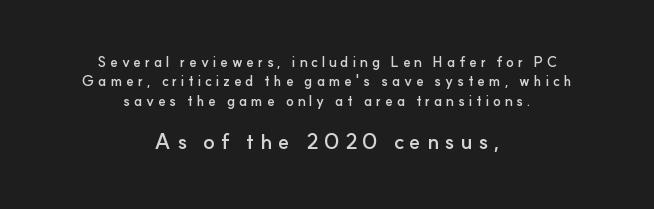
The lettering holds an erect, upright posture throughout. Does the bottom block carry the larger type? Yes, it does. The lines are quadded center. The foot of each line stays bare and open.
